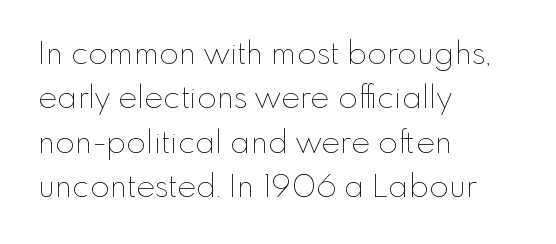
The image shows 32 px thin type, upright; set left-aligned, normal line spacing (1.39x), normal letter spacing, not underlined; low stroke contrast and a small x-height.
